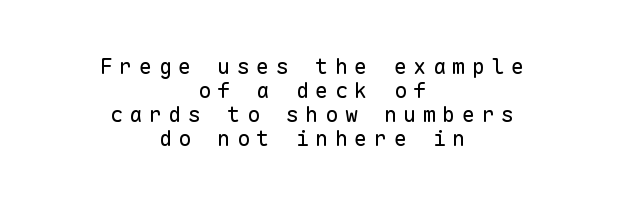
The image shows 22 px text type, upright; set centered, tight line spacing (1.09x), unusually wide letter spacing (+0.29 em), not underlined.
